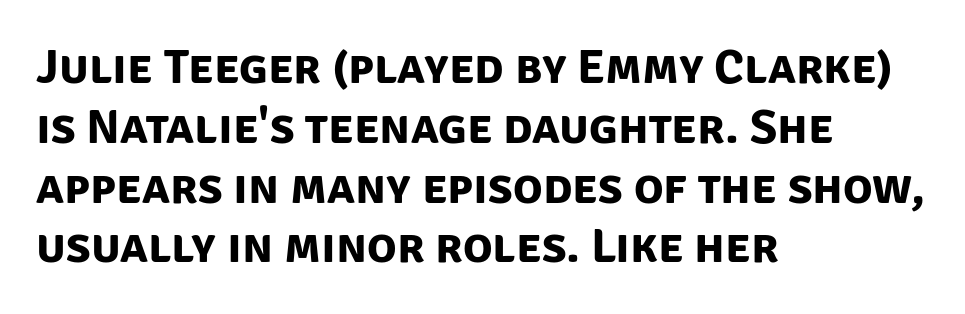
This sample has the flowing, uneven cadence of proportional lettering. The passage shown is not underscored anywhere. These words are printed bold, with thick strokes throughout. Leftover space on each line is placed entirely after the last word. This is sans-serif lettering, the kind often seen on screens and signage.
